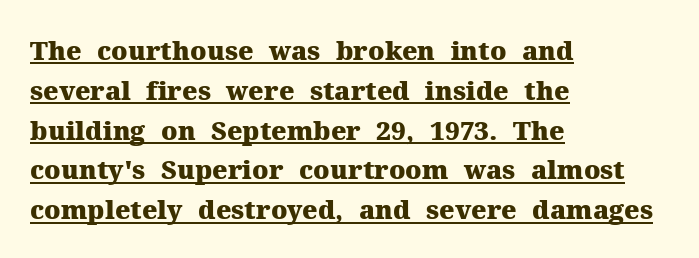
{"italic": "no", "bold": "yes", "underline": "yes", "align": "left", "line_spacing": "normal", "line_spacing_ratio": 1.53, "letter_spacing": "normal", "letter_spacing_em": 0.0, "glyph_px": 26}
